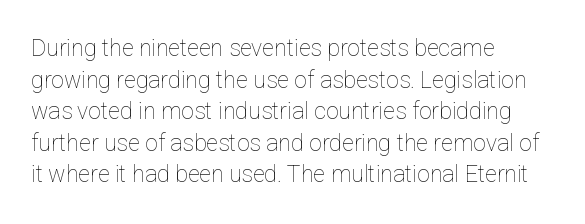
{"italic": "no", "bold": "no", "underline": "no", "align": "left", "line_spacing": "normal", "line_spacing_ratio": 1.37, "letter_spacing": "normal", "letter_spacing_em": 0.0, "glyph_px": 23}
